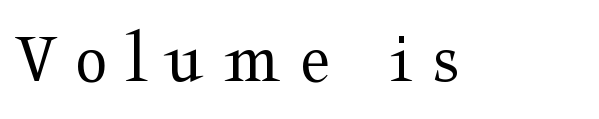
The image shows 74 px regular-weight, wide serif type, upright; set unusually wide letter spacing (+0.27 em), not underlined; medium stroke contrast and a medium x-height.
